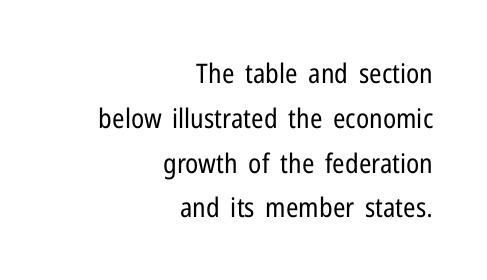
Q: Is the text bold? A: No.
Q: Is the text italic (slanted)? A: No, it is upright.
Q: Is the text underlined? A: No.
Q: How is the paragraph aligned? A: Right-aligned.
Q: Is the spacing between letters normal or unusually wide? A: Normal.
Q: Is the spacing between lines tight, normal or loose? A: Normal.
